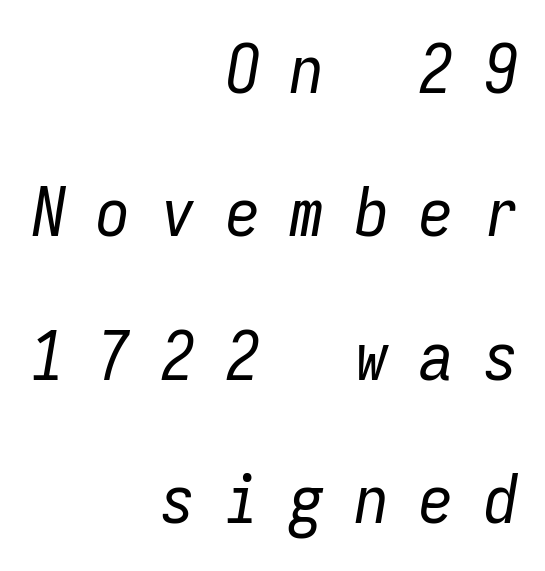
Q: Is the text bold? A: No.
Q: Is the text italic (slanted)? A: Yes, it leans right by about 9 degrees.
Q: Is the text underlined? A: No.
Q: How is the paragraph aligned? A: Right-aligned.
Q: Is the spacing between letters normal or unusually wide? A: Unusually wide.
Q: Is the spacing between lines tight, normal or loose? A: Loose.
Q: Width (condensed, normal, or wide)? A: Condensed.
Q: Stroke contrast? A: Low.
Q: x-height? A: Medium.
Q: Monospaced? A: Yes.
